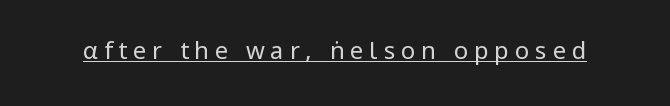
Q: Is the text bold? A: No.
Q: Is the text italic (slanted)? A: No, it is upright.
Q: Is the text underlined? A: Yes.
Q: Is the spacing between letters normal or unusually wide? A: Unusually wide.
